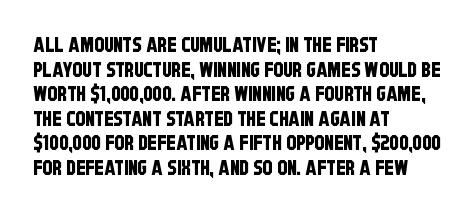
{"underline": "no", "align": "left", "line_spacing_ratio": 1.23, "letter_spacing": "normal", "letter_spacing_em": 0.0, "glyph_px": 20}
